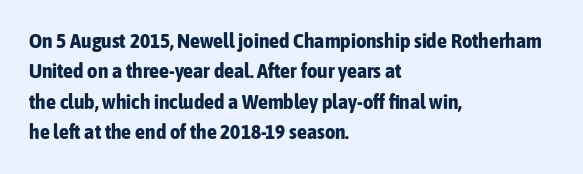
{"italic": "no", "bold": "yes", "underline": "no", "align": "left", "line_spacing": "normal", "line_spacing_ratio": 1.52, "letter_spacing": "normal", "letter_spacing_em": 0.0, "glyph_px": 20}
